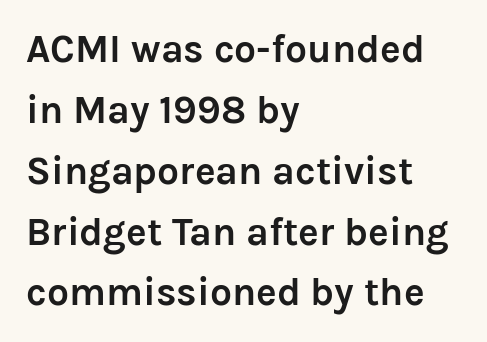
{"serif": "no", "italic": "no", "bold": "yes", "weight": "semibold", "width": "normal", "stroke_contrast": "low", "x_height": "medium", "monospaced": "no", "underline": "no", "align": "left", "line_spacing": "normal", "line_spacing_ratio": 1.56, "letter_spacing": "normal", "letter_spacing_em": 0.0, "glyph_px": 39}
